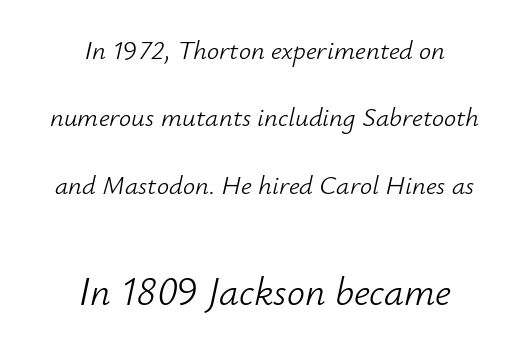
Q: Is the text bold? A: No.
Q: Is the text italic (slanted)? A: Yes, it leans right by about 12 degrees.
Q: Is the text underlined? A: No.
Q: How is the paragraph aligned? A: Centered.
Q: Is the spacing between letters normal or unusually wide? A: Normal.
Q: Is the spacing between lines tight, normal or loose? A: Loose.
Q: Which block of text is set in a larger size, the first (top) or the second (bottom)? A: The second (bottom) one.
Q: Width (condensed, normal, or wide)? A: Normal.
Q: Stroke contrast? A: Low.
Q: x-height? A: Small.
Q: Monospaced? A: No.
